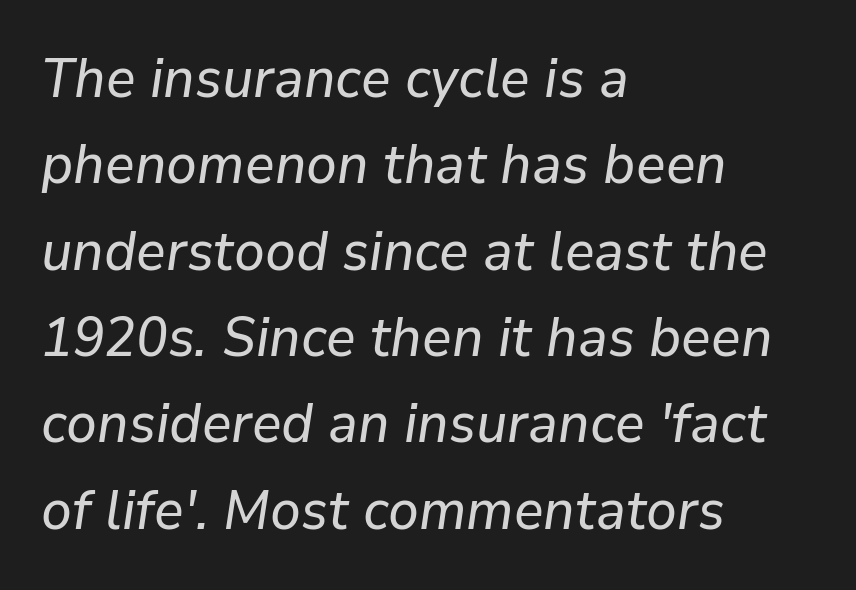
This rendering uses left alignment, leaving the right contour irregular. The designer left line spacing at the default. The font's italic variant was chosen for this text. Glyph-to-glyph distance matches everyday printed text.
